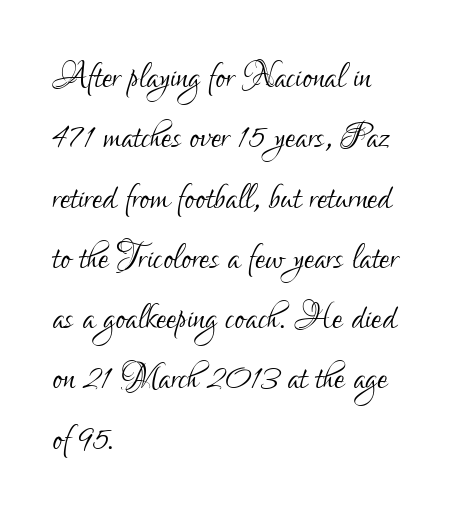
Stem width sits at or under what a default text font uses. The rows are spaced the way most documents space them. The passage shown is typed in a proportional face where columns would drift. Honestly, there is no underline to notice here at all.
